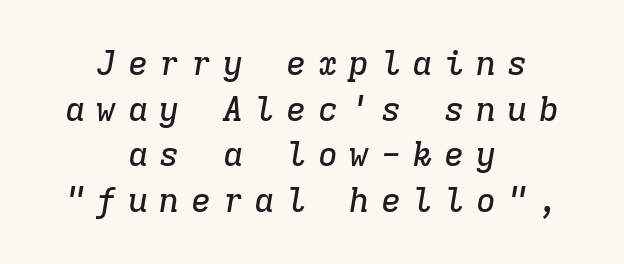
{"serif": "yes", "italic": "yes", "lean": "right", "slant_degrees": 9, "width": "normal", "stroke_contrast": "low", "x_height": "medium", "monospaced": "yes", "underline": "no", "align": "center", "line_spacing": "normal", "line_spacing_ratio": 1.34, "letter_spacing": "wide", "letter_spacing_em": 0.33, "glyph_px": 34}
